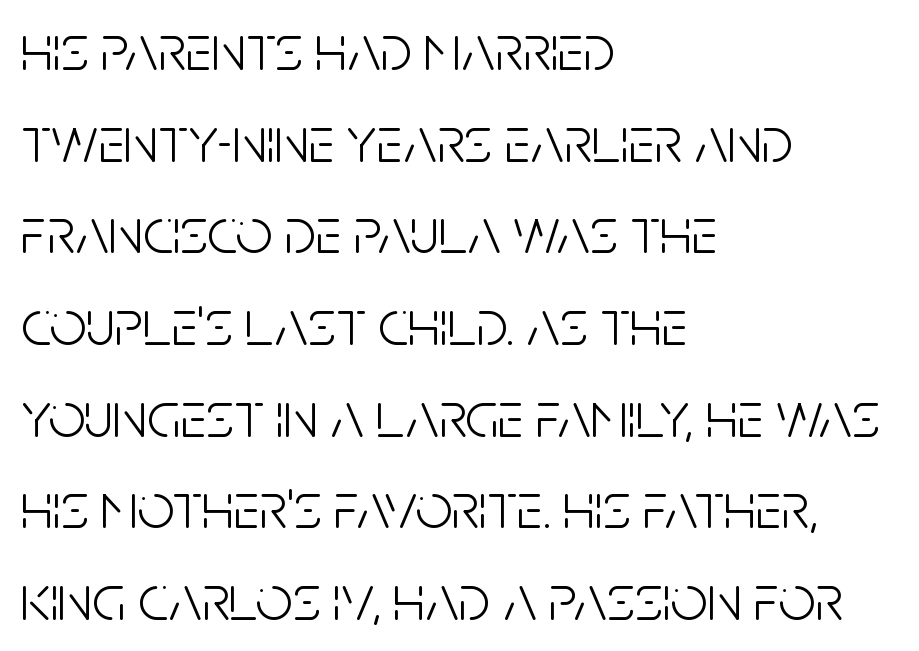
{"serif": "no", "italic": "no", "bold": "no", "weight": "light", "width": "condensed", "stroke_contrast": "low", "x_height": "large", "monospaced": "no", "underline": "no", "align": "left", "line_spacing": "normal", "line_spacing_ratio": 1.41, "letter_spacing": "normal", "letter_spacing_em": 0.0, "glyph_px": 65}
